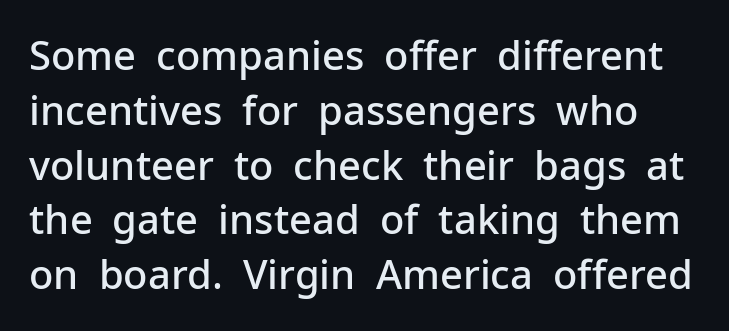
Q: Is the text bold? A: Semi-bold.
Q: Is the text italic (slanted)? A: No, it is upright.
Q: Is the typeface a serif or a sans-serif typeface? A: Sans-serif.
Q: Is the text underlined? A: No.
Q: Is the spacing between letters normal or unusually wide? A: Normal.
Q: Is the spacing between lines tight, normal or loose? A: Normal.
Q: Width (condensed, normal, or wide)? A: Normal.
Q: Stroke contrast? A: Low.
Q: x-height? A: Medium.
Q: Monospaced? A: No.
